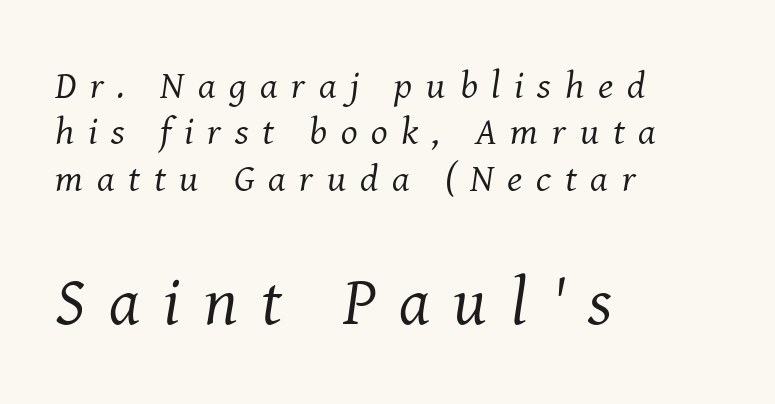
The image shows 68 px regular-weight serif type, italic (leaning right); set left-aligned, line spacing 1.19x, unusually wide letter spacing (+0.35 em), not underlined; the second (bottom) block is 1.74x larger; medium stroke contrast and a medium x-height.
